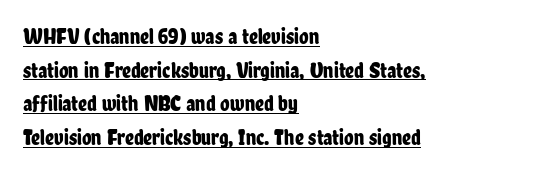
Q: Is the text italic (slanted)? A: No, it is upright.
Q: Is the text underlined? A: Yes.
Q: How is the paragraph aligned? A: Left-aligned.
Q: Is the spacing between letters normal or unusually wide? A: Normal.
Q: Is the spacing between lines tight, normal or loose? A: Normal.
